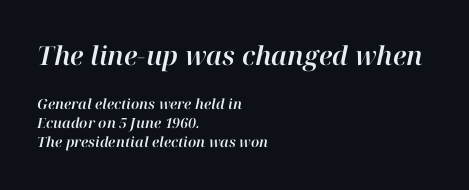
Q: Is the text italic (slanted)? A: Yes, it leans right by about 12 degrees.
Q: Is the text underlined? A: No.
Q: How is the paragraph aligned? A: Left-aligned.
Q: Is the spacing between letters normal or unusually wide? A: Normal.
Q: Is the spacing between lines tight, normal or loose? A: Normal.
Q: Which block of text is set in a larger size, the first (top) or the second (bottom)? A: The first (top) one.
